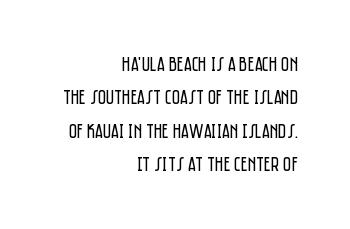
Q: Is the text bold? A: No.
Q: Is the text italic (slanted)? A: No, it is upright.
Q: Is the text underlined? A: No.
Q: How is the paragraph aligned? A: Right-aligned.
Q: Is the spacing between letters normal or unusually wide? A: Normal.
Q: Is the spacing between lines tight, normal or loose? A: Normal.
